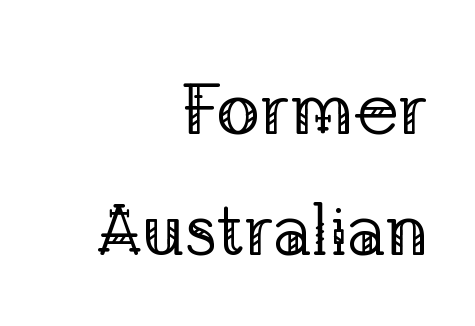
{"serif": "yes", "italic": "no", "bold": "no", "weight": "regular", "width": "normal", "stroke_contrast": "low", "x_height": "medium", "monospaced": "no", "underline": "no", "align": "right", "line_spacing": "normal", "line_spacing_ratio": 1.66, "letter_spacing": "normal", "letter_spacing_em": 0.0, "glyph_px": 73}
